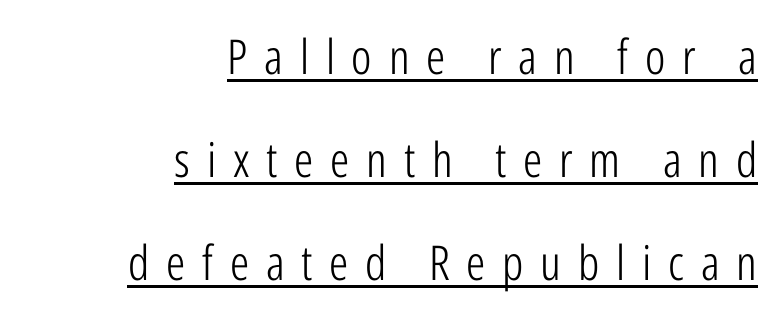
The image shows 48 px light, condensed sans-serif type, upright; set right-aligned, loose line spacing (2.15x), unusually wide letter spacing (+0.35 em), underlined; low stroke contrast and a medium x-height.
